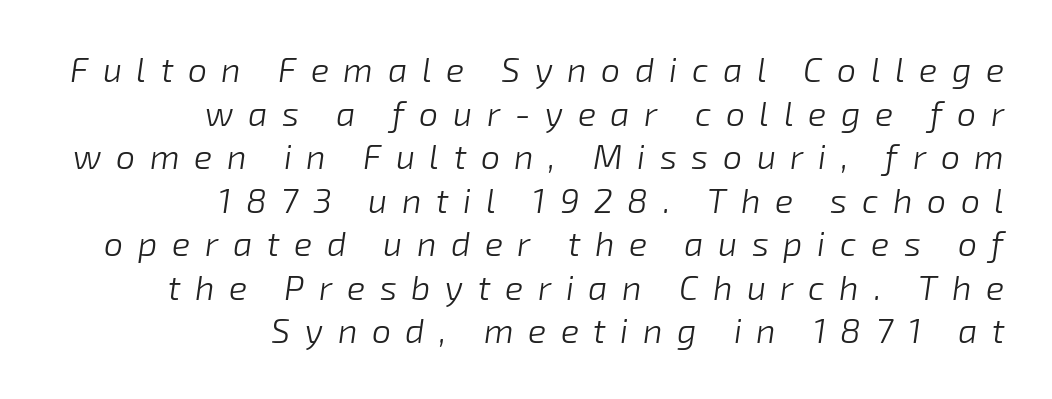
Q: Is the text bold? A: No.
Q: Is the text italic (slanted)? A: Yes, it leans right by about 8 degrees.
Q: Is the text underlined? A: No.
Q: How is the paragraph aligned? A: Right-aligned.
Q: Is the spacing between letters normal or unusually wide? A: Unusually wide.
Q: Is the spacing between lines tight, normal or loose? A: Normal.
Q: Width (condensed, normal, or wide)? A: Normal.
Q: Stroke contrast? A: Low.
Q: x-height? A: Medium.
Q: Monospaced? A: No.
